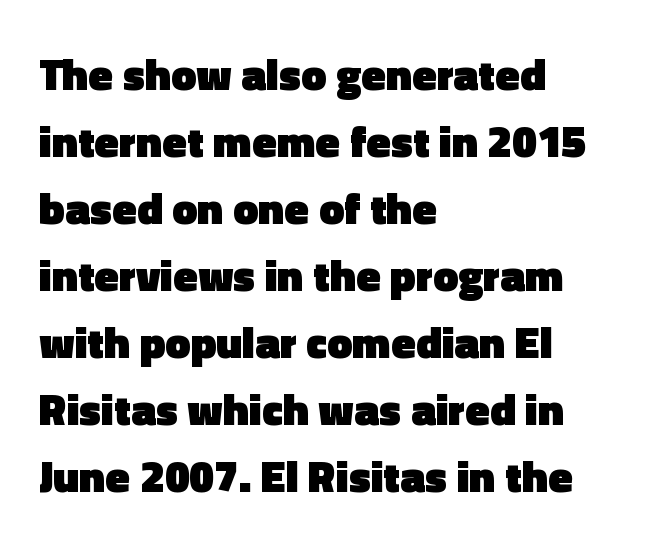
Tall strokes in this sample are plumb rather than angled. Default kerning and tracking; the words read as compact shapes. Reading down the block, your eye returns to a fixed left position each line. The space between consecutive lines is moderate. Does the weight exceed regular? Yes, all the way to bold.
